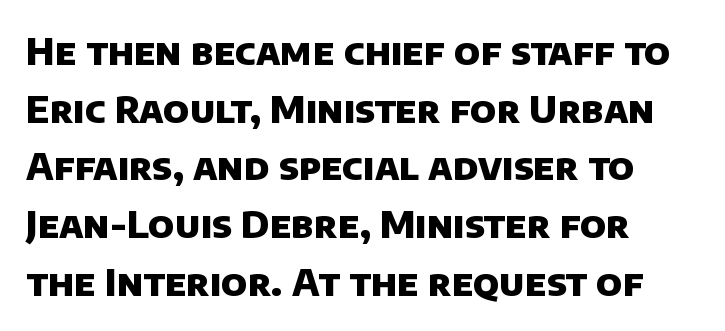
{"serif": "no", "bold": "yes", "weight": "heavy", "width": "normal", "stroke_contrast": "low", "x_height": "large", "monospaced": "no", "underline": "no", "align": "left", "line_spacing": "normal", "line_spacing_ratio": 1.56, "letter_spacing": "normal", "letter_spacing_em": 0.0, "glyph_px": 37}
